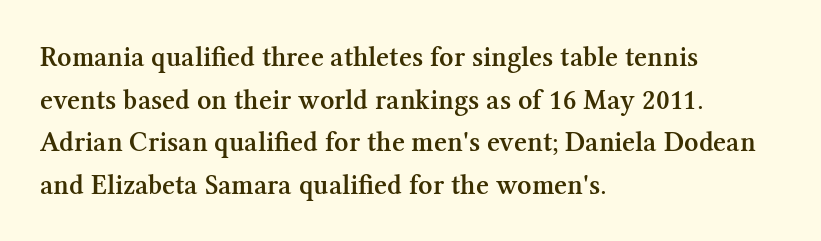
Note the varied advance widths — an 'i' is clearly narrower than an 'm'. The passage shown is semibold, sitting just below true bold. Lines of text with bare space underneath. Does extra space separate the letters? No, they use regular spacing.
